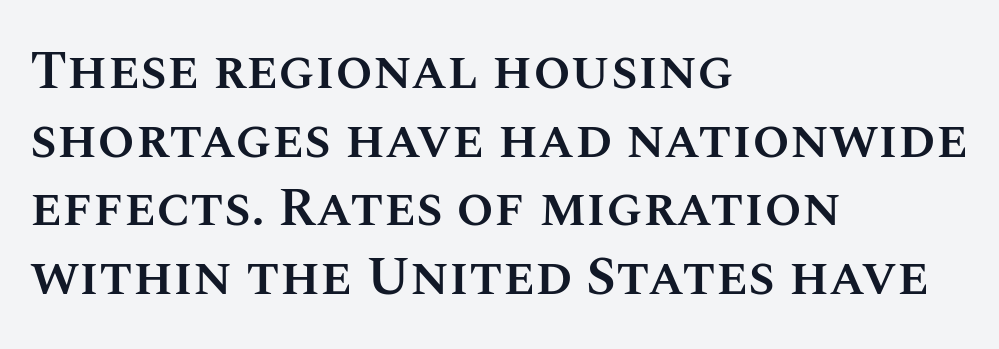
Q: Is the text bold? A: Semi-bold.
Q: Is the text italic (slanted)? A: No, it is upright.
Q: Is the text underlined? A: No.
Q: How is the paragraph aligned? A: Left-aligned.
Q: Is the spacing between letters normal or unusually wide? A: Normal.
Q: Is the spacing between lines tight, normal or loose? A: Normal.
Q: Width (condensed, normal, or wide)? A: Normal.
Q: Stroke contrast? A: Medium.
Q: x-height? A: Large.
Q: Monospaced? A: No.
